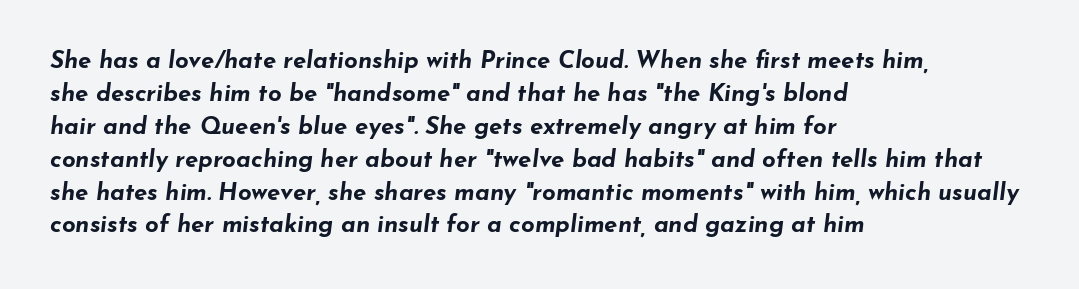
{"italic": "yes", "lean": "right", "slant_degrees": 7, "bold": "yes", "underline": "no", "align": "left", "line_spacing": "normal", "line_spacing_ratio": 1.37, "letter_spacing": "normal", "letter_spacing_em": 0.0, "glyph_px": 24}
